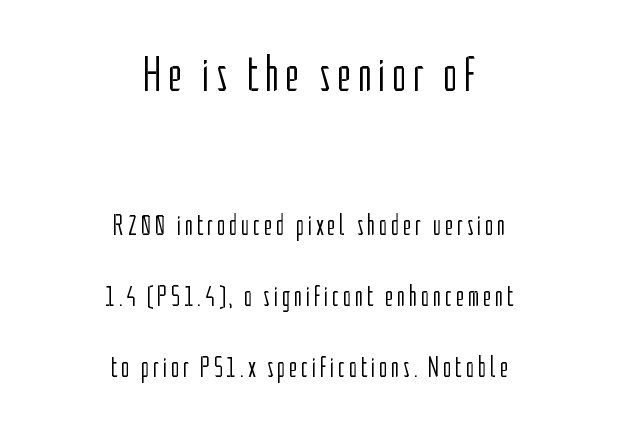
The image shows 50 px light, condensed sans-serif type, upright; set centered, loose line spacing (2.44x), not underlined; the first (top) block is 1.72x larger; low stroke contrast and a medium x-height.
